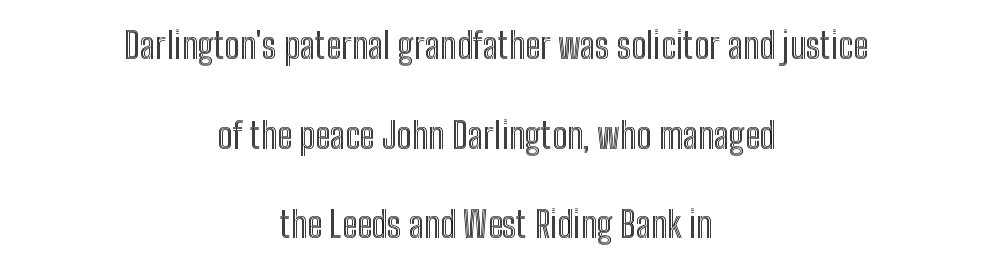
The image shows 36 px condensed type, upright; set centered, loose line spacing (2.49x), normal letter spacing, not underlined; a medium x-height.
